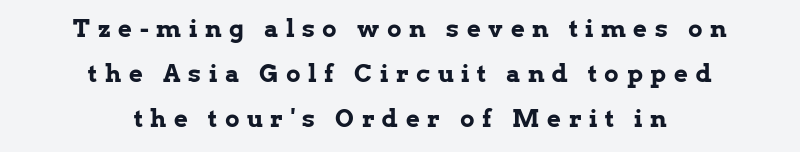
The image shows 24 px bold type, upright; set centered, line spacing 1.88x, unusually wide letter spacing (+0.32 em), not underlined.
